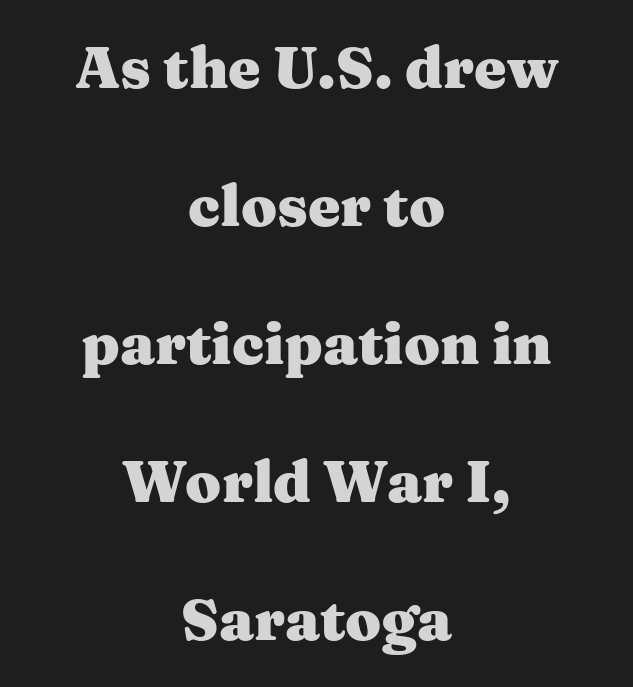
The image shows 58 px heavy, wide serif type, upright; set centered, loose line spacing (2.38x), normal letter spacing, not underlined; medium stroke contrast and a medium x-height.
